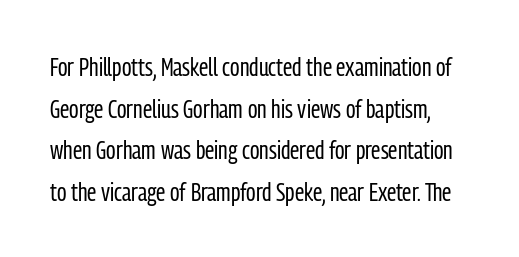
The image shows 26 px text type, upright; set normal line spacing (1.6x), normal letter spacing, not underlined.
